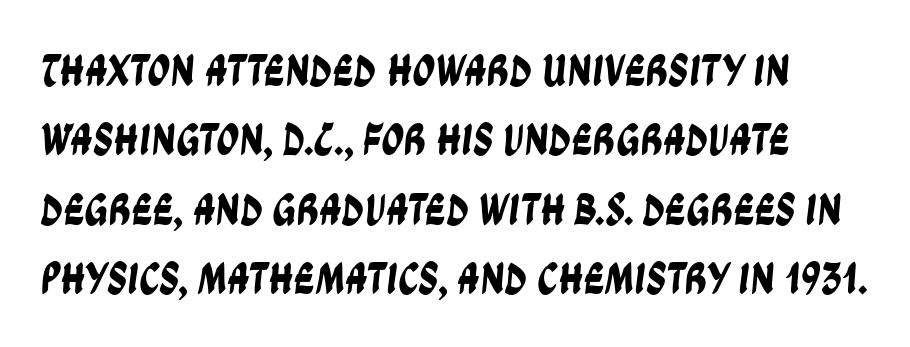
Q: Is the typeface a serif or a sans-serif typeface? A: Sans-serif.
Q: Is the text underlined? A: No.
Q: Is the spacing between letters normal or unusually wide? A: Normal.
Q: Is the spacing between lines tight, normal or loose? A: Normal.
Q: Width (condensed, normal, or wide)? A: Condensed.
Q: Stroke contrast? A: Low.
Q: x-height? A: Large.
Q: Monospaced? A: No.
